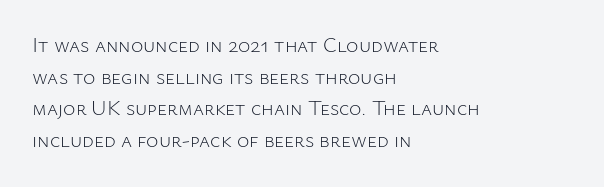
The image shows 21 px text type, upright; set left-aligned, normal line spacing (1.51x), normal letter spacing, not underlined.
